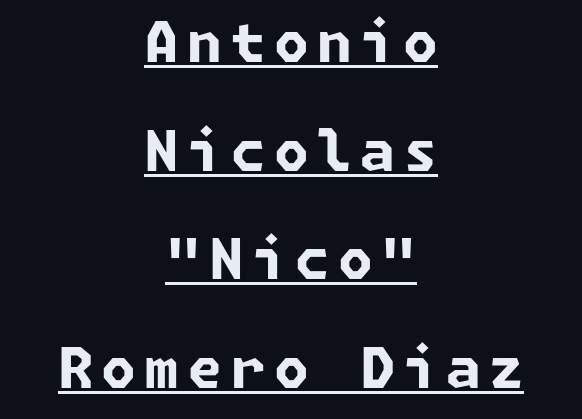
The words here are underlined. Every row of glyphs is offset so its center matches the block's center. Typographic density is high because the face is bold. Each new line begins a long way beneath the previous one.
